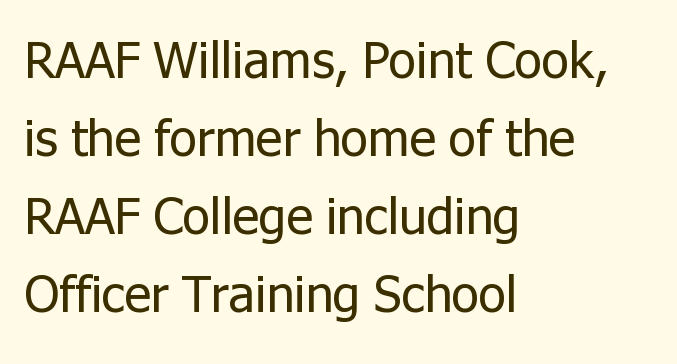
The image shows 51 px regular-weight sans-serif type, upright; set left-aligned, normal line spacing (1.53x), normal letter spacing, not underlined; low stroke contrast and a medium x-height.
